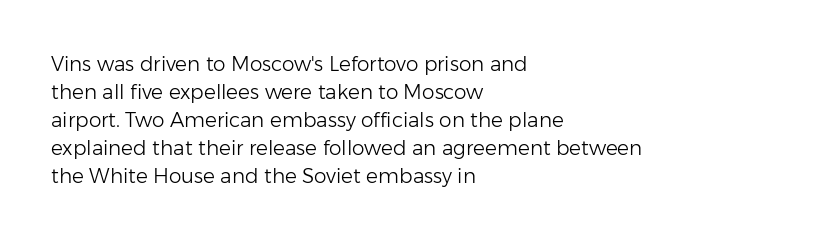
{"italic": "no", "bold": "no", "underline": "no", "align": "left", "line_spacing": "normal", "line_spacing_ratio": 1.4, "letter_spacing": "normal", "letter_spacing_em": 0.0, "glyph_px": 20}
